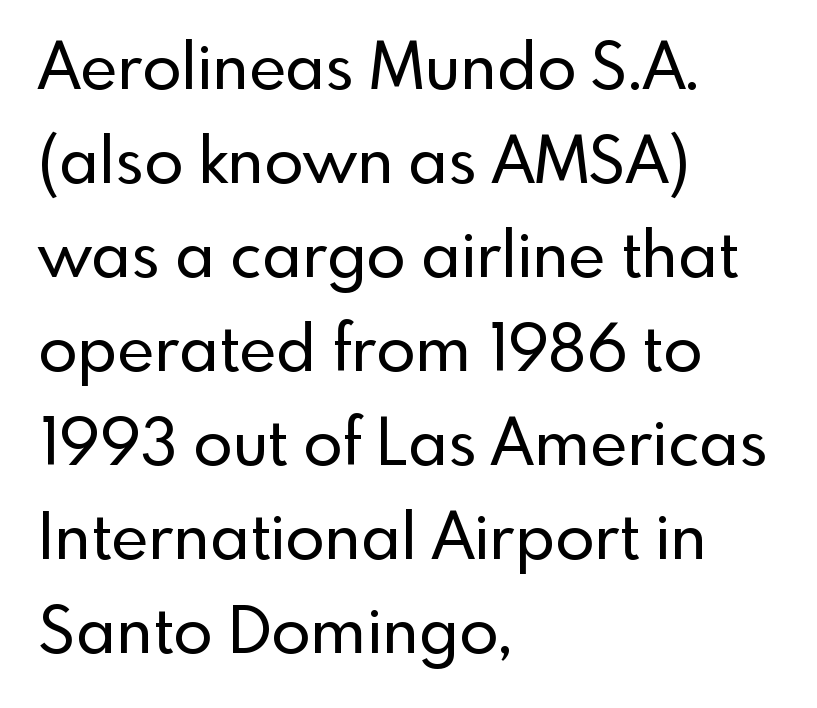
{"serif": "no", "italic": "no", "width": "normal", "x_height": "small", "monospaced": "no", "underline": "no", "align": "left", "line_spacing": "normal", "line_spacing_ratio": 1.47, "letter_spacing": "normal", "letter_spacing_em": 0.0, "glyph_px": 64}
